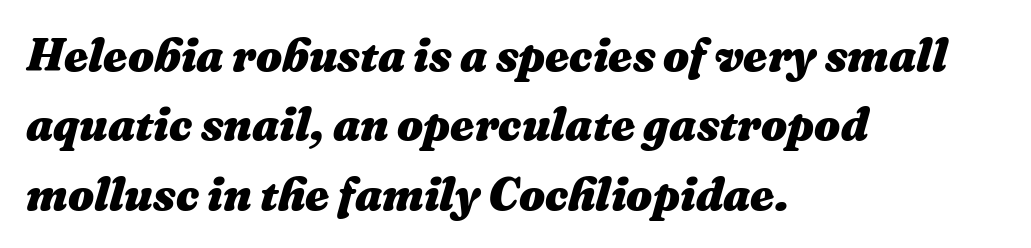
The image shows 46 px heavy type, italic (leaning right); set left-aligned, normal line spacing (1.51x), normal letter spacing, not underlined; medium stroke contrast and a medium x-height.
